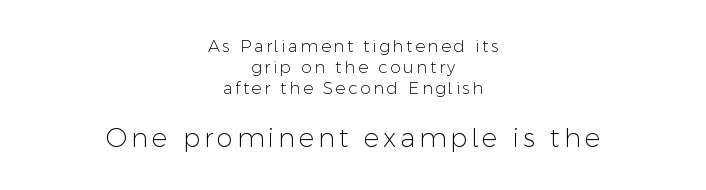
The letters in the lower block stand taller than those in the block above. This sample uses an upright cut, with every glyph sitting square on the baseline. Underlining? Definitely not there. Leading: standard. Stroke thickness stays within the range of a standard reading face or lighter.
